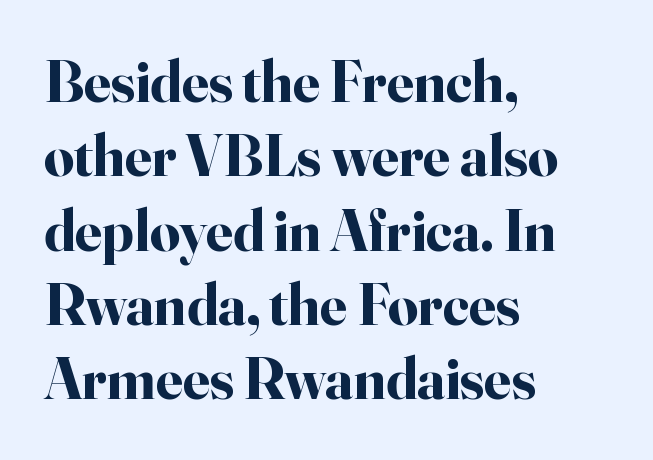
Character widths vary here, with narrow letters taking less room than wide ones. Set as a true bold cut, around the 700 mark. This sample uses an upright cut, with every glyph sitting square on the baseline. Caption: standard tracking, unaltered.
